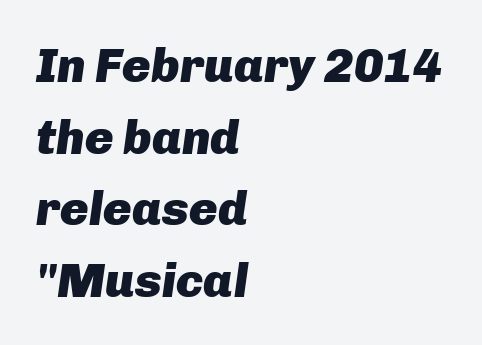
A typesetter would call this proportional, since set widths differ per character. The gaps between neighbouring characters are ordinary and unremarkable. Layout note: lines flush left. These words are printed bold, with thick strokes throughout.
